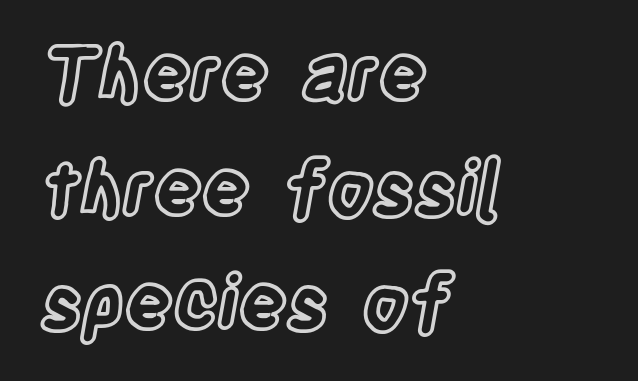
Q: Is the text italic (slanted)? A: Yes.
Q: Is the text underlined? A: No.
Q: How is the paragraph aligned? A: Left-aligned.
Q: Is the spacing between letters normal or unusually wide? A: Normal.
Q: Is the spacing between lines tight, normal or loose? A: Normal.
Q: Width (condensed, normal, or wide)? A: Condensed.
Q: x-height? A: Large.
Q: Monospaced? A: No.
